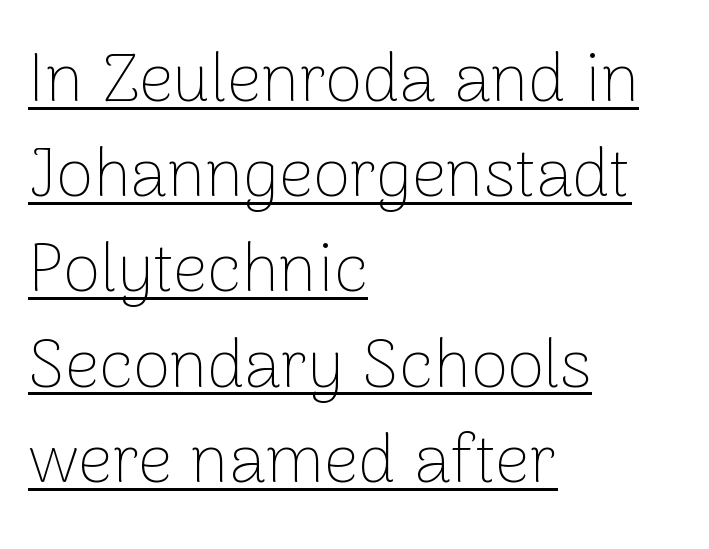
Serif or sans? Sans — the stroke terminals are bare. The strokes carry an ordinary text weight at most. Spacing verdict: proportional, widths tailored to each character. Normally led — the rows are evenly, conventionally spaced. The axis of the letterforms is exactly vertical. Line beginnings align vertically; line endings do not.
